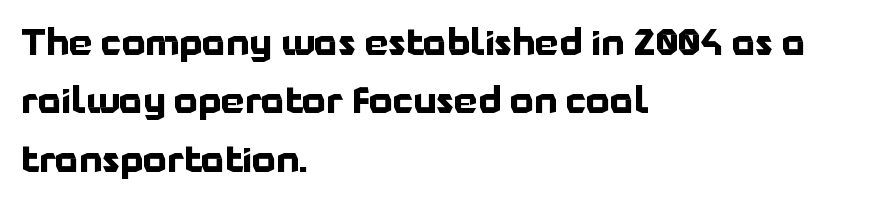
{"serif": "no", "italic": "no", "bold": "yes", "weight": "bold", "width": "normal", "stroke_contrast": "low", "x_height": "medium", "monospaced": "no", "underline": "no", "align": "left", "line_spacing": "normal", "line_spacing_ratio": 1.58, "letter_spacing": "normal", "letter_spacing_em": 0.0, "glyph_px": 37}
